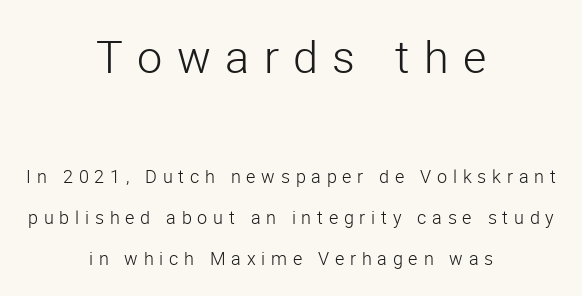
In terms of leading, this rendering errs on the spacious side. No heavy texture on the line: the type isn't bold. The area under the type is left untouched. The lettering stays uniformly vertical, giving the passage a roman look.
